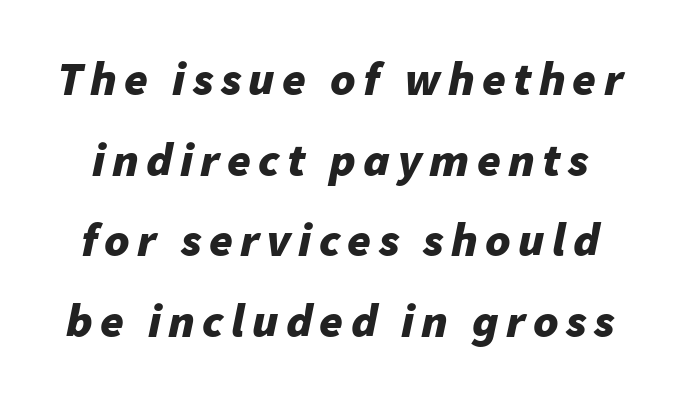
Q: Is the text bold? A: Yes.
Q: Is the text italic (slanted)? A: Yes, it leans right by about 11 degrees.
Q: Is the text underlined? A: No.
Q: Is the spacing between lines tight, normal or loose? A: Normal.
Q: Width (condensed, normal, or wide)? A: Normal.
Q: Stroke contrast? A: Low.
Q: x-height? A: Medium.
Q: Monospaced? A: No.
